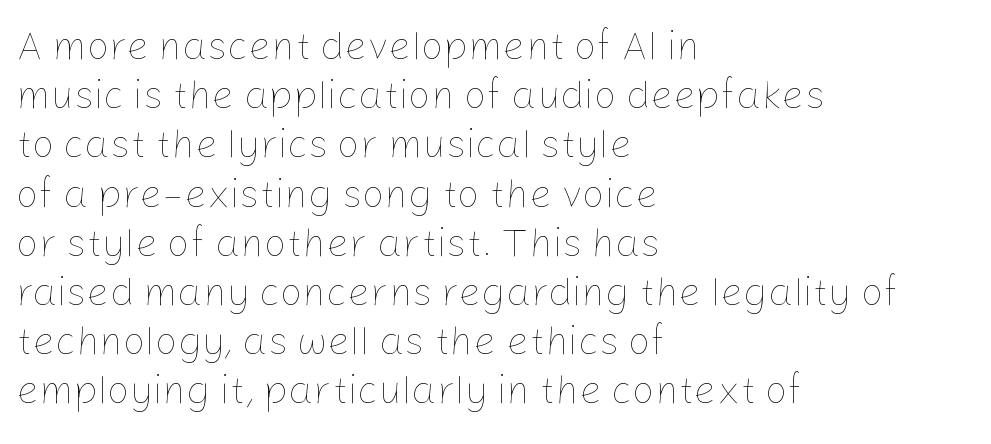
Q: Is the text bold? A: No.
Q: Is the text italic (slanted)? A: No, it is upright.
Q: Is the text underlined? A: No.
Q: How is the paragraph aligned? A: Left-aligned.
Q: Is the spacing between letters normal or unusually wide? A: Normal.
Q: Width (condensed, normal, or wide)? A: Normal.
Q: Stroke contrast? A: Low.
Q: x-height? A: Medium.
Q: Monospaced? A: No.
